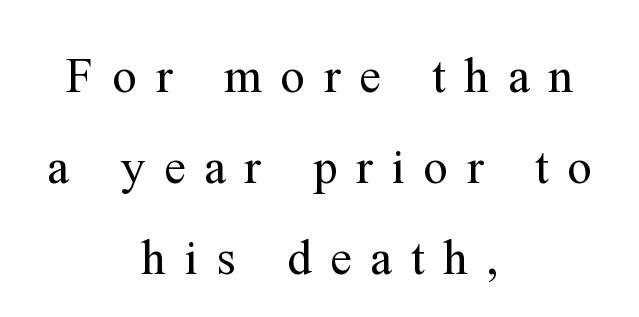
Q: Is the text bold? A: No.
Q: Is the text italic (slanted)? A: No, it is upright.
Q: Is the typeface a serif or a sans-serif typeface? A: Serif.
Q: Is the text underlined? A: No.
Q: How is the paragraph aligned? A: Centered.
Q: Is the spacing between letters normal or unusually wide? A: Unusually wide.
Q: Width (condensed, normal, or wide)? A: Normal.
Q: Stroke contrast? A: Medium.
Q: x-height? A: Medium.
Q: Monospaced? A: No.
